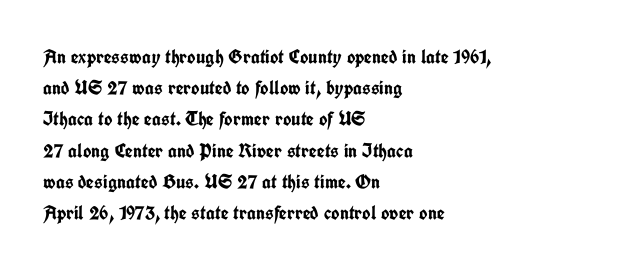
{"italic": "no", "bold": "yes", "underline": "no", "align": "left", "line_spacing": "normal", "line_spacing_ratio": 1.56, "letter_spacing": "normal", "letter_spacing_em": 0.0, "glyph_px": 20}
